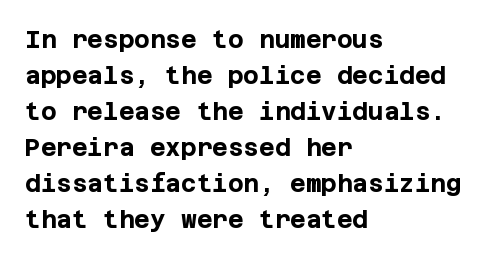
These lines are set flush left with a ragged right edge. Upright lettering throughout. Compared with typical body copy, the letter spacing here is the same. The line-height multiplier appears to be the usual default.
